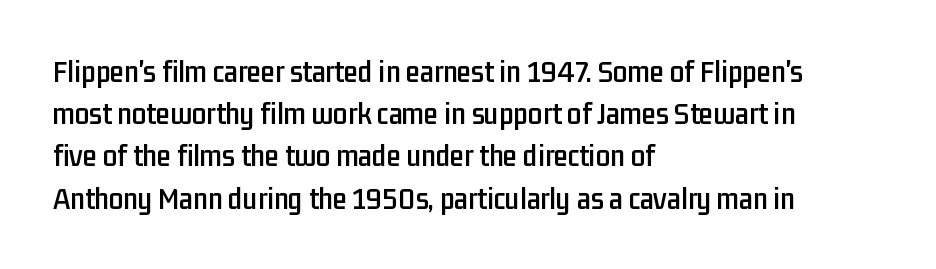
The image shows 32 px condensed sans-serif type, upright; set left-aligned, normal line spacing (1.32x), normal letter spacing, not underlined; low stroke contrast and a medium x-height.
